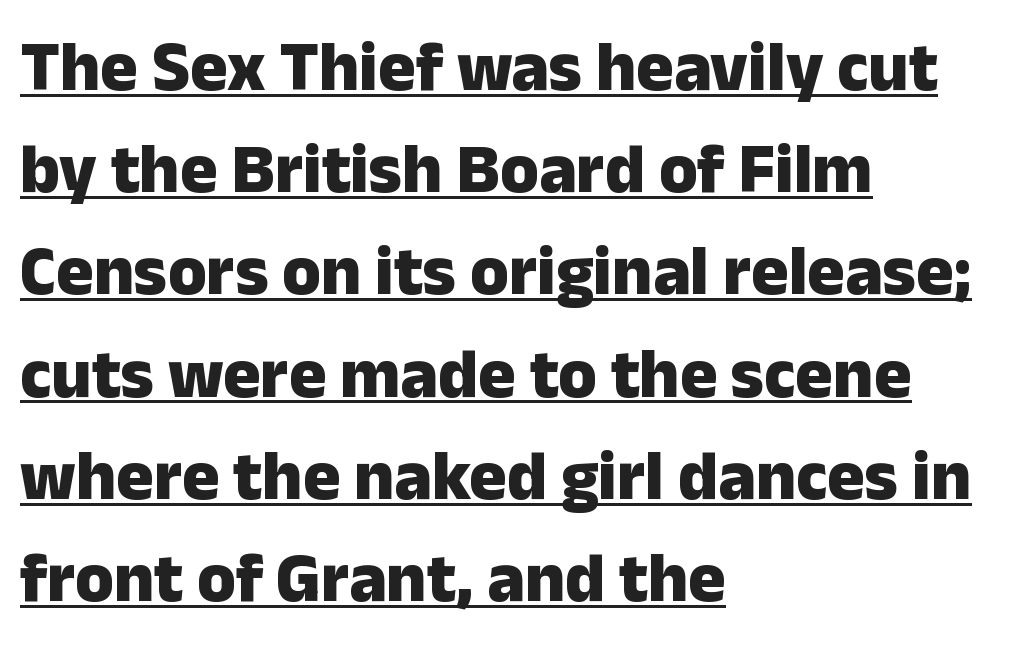
Beneath each row of characters lies a ruled line. Designer's note — italics off, roman on. The type is set solid horizontally, with unmodified tracking. Plenty of ink on the page — the face is bold. Compared with a centered layout, this one pins lines to the left instead.
